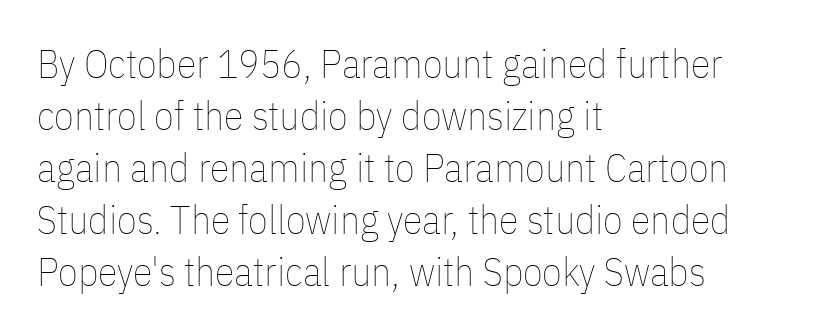
Q: Is the text bold? A: No.
Q: Is the text italic (slanted)? A: No, it is upright.
Q: Is the text underlined? A: No.
Q: How is the paragraph aligned? A: Left-aligned.
Q: Is the spacing between letters normal or unusually wide? A: Normal.
Q: Is the spacing between lines tight, normal or loose? A: Normal.
Q: Width (condensed, normal, or wide)? A: Condensed.
Q: Stroke contrast? A: Low.
Q: x-height? A: Medium.
Q: Monospaced? A: No.
